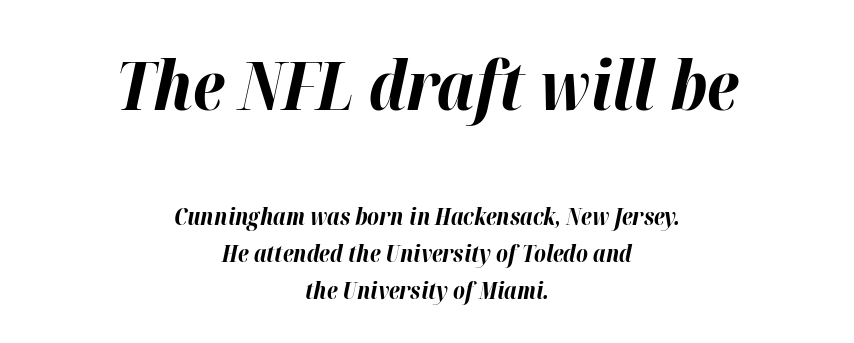
Q: Is the text bold? A: Yes.
Q: Is the text italic (slanted)? A: Yes, it leans right by about 12 degrees.
Q: Is the text underlined? A: No.
Q: How is the paragraph aligned? A: Centered.
Q: Is the spacing between letters normal or unusually wide? A: Normal.
Q: Is the spacing between lines tight, normal or loose? A: Normal.
Q: Which block of text is set in a larger size, the first (top) or the second (bottom)? A: The first (top) one.
Q: Width (condensed, normal, or wide)? A: Normal.
Q: Stroke contrast? A: High.
Q: x-height? A: Medium.
Q: Monospaced? A: No.
